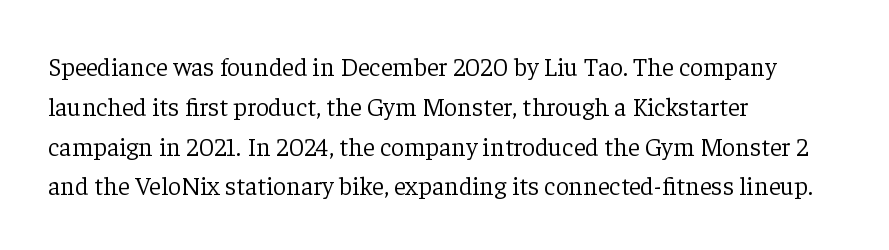
{"italic": "no", "bold": "no", "underline": "no", "align": "left", "line_spacing": "normal", "line_spacing_ratio": 1.53, "letter_spacing": "normal", "letter_spacing_em": 0.0, "glyph_px": 26}
